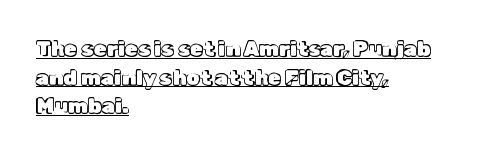
Q: Is the text italic (slanted)? A: No, it is upright.
Q: Is the text underlined? A: Yes.
Q: How is the paragraph aligned? A: Left-aligned.
Q: Is the spacing between letters normal or unusually wide? A: Normal.
Q: Is the spacing between lines tight, normal or loose? A: Normal.
